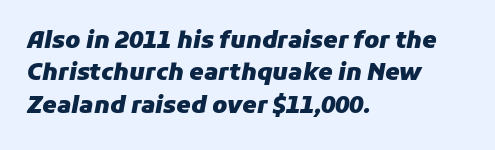
Q: Is the text bold? A: Yes.
Q: Is the text italic (slanted)? A: Yes, it leans right by about 11 degrees.
Q: Is the text underlined? A: No.
Q: How is the paragraph aligned? A: Left-aligned.
Q: Is the spacing between letters normal or unusually wide? A: Normal.
Q: Is the spacing between lines tight, normal or loose? A: Normal.
